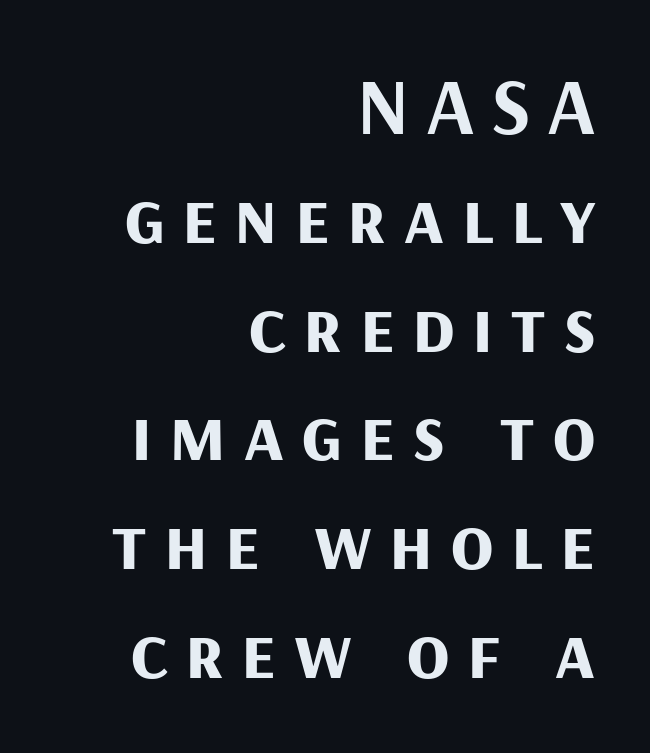
Q: Is the text bold? A: Yes.
Q: Is the text italic (slanted)? A: No, it is upright.
Q: Is the typeface a serif or a sans-serif typeface? A: Sans-serif.
Q: Is the text underlined? A: No.
Q: How is the paragraph aligned? A: Right-aligned.
Q: Is the spacing between letters normal or unusually wide? A: Unusually wide.
Q: Is the spacing between lines tight, normal or loose? A: Normal.
Q: Width (condensed, normal, or wide)? A: Normal.
Q: Stroke contrast? A: Medium.
Q: x-height? A: Medium.
Q: Monospaced? A: No.
